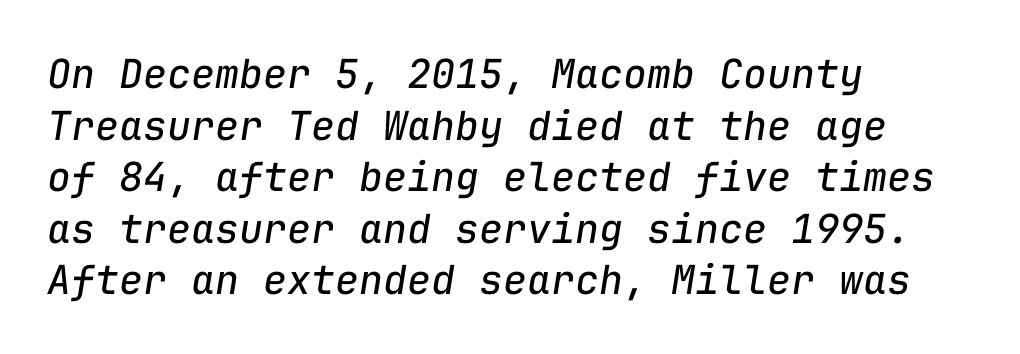
{"italic": "yes", "lean": "right", "slant_degrees": 9, "bold": "no", "weight": "regular", "width": "normal", "stroke_contrast": "low", "x_height": "medium", "monospaced": "yes", "underline": "no", "align": "left", "line_spacing": "normal", "line_spacing_ratio": 1.29, "letter_spacing": "normal", "letter_spacing_em": 0.0, "glyph_px": 40}
